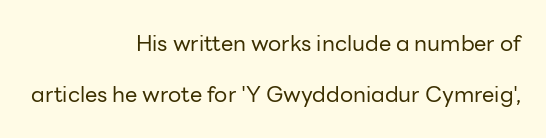
Q: Is the text bold? A: No.
Q: Is the text italic (slanted)? A: No, it is upright.
Q: Is the text underlined? A: No.
Q: How is the paragraph aligned? A: Right-aligned.
Q: Is the spacing between letters normal or unusually wide? A: Normal.
Q: Is the spacing between lines tight, normal or loose? A: Loose.
